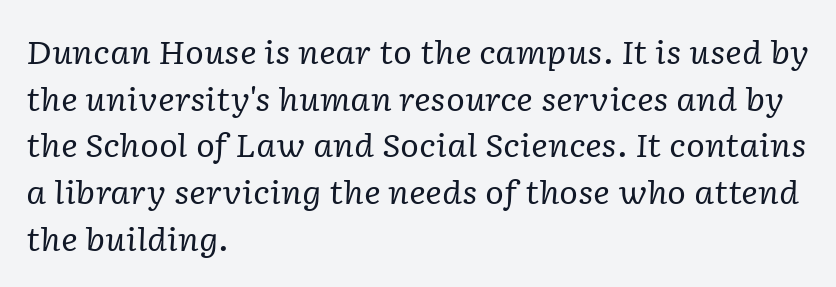
The image shows 32 px regular-weight serif type, italic (leaning right); set left-aligned, normal line spacing (1.46x), normal letter spacing, not underlined; low stroke contrast and a medium x-height.
